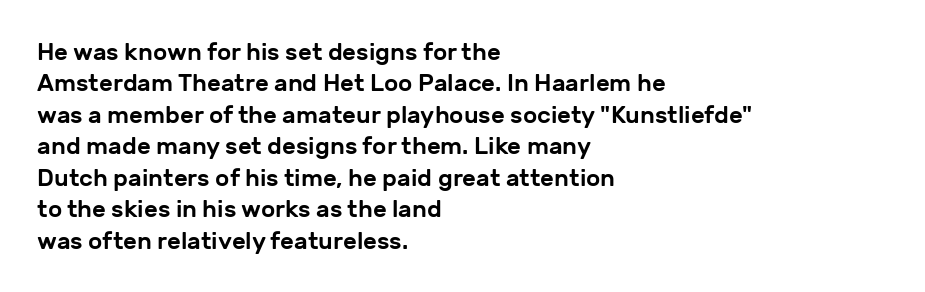
Here the glyphs are tracked normally, forming tight word shapes. Type without underlining. A roman cut, with each character standing at attention. A classic flush-left, rag-right setting is used for this passage.
